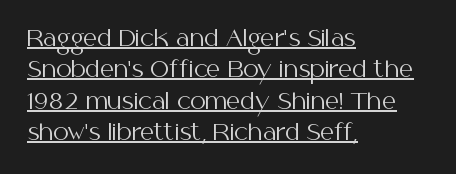
The weight would be labelled regular, book, light, or lighter still. Looks like someone drew a line under every word here. Line beginnings align vertically; line endings do not. This is roman type, the default non-slanted kind.
